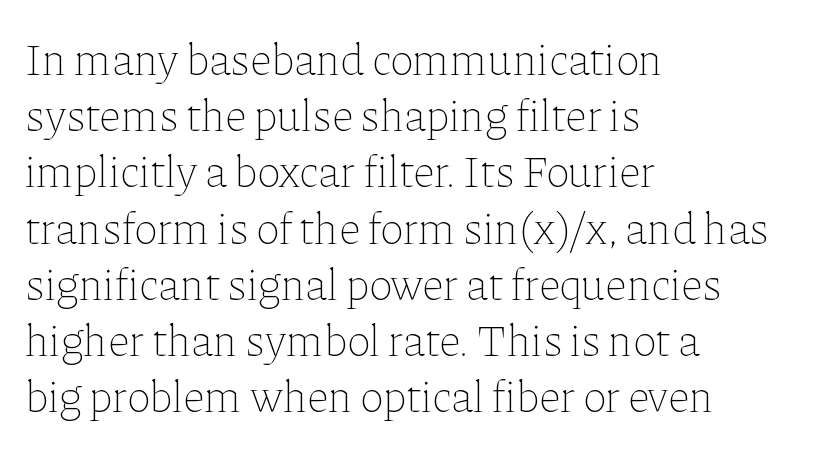
The image shows 45 px thin type, upright; set left-aligned, normal line spacing (1.25x), normal letter spacing, not underlined; low stroke contrast and a medium x-height.
